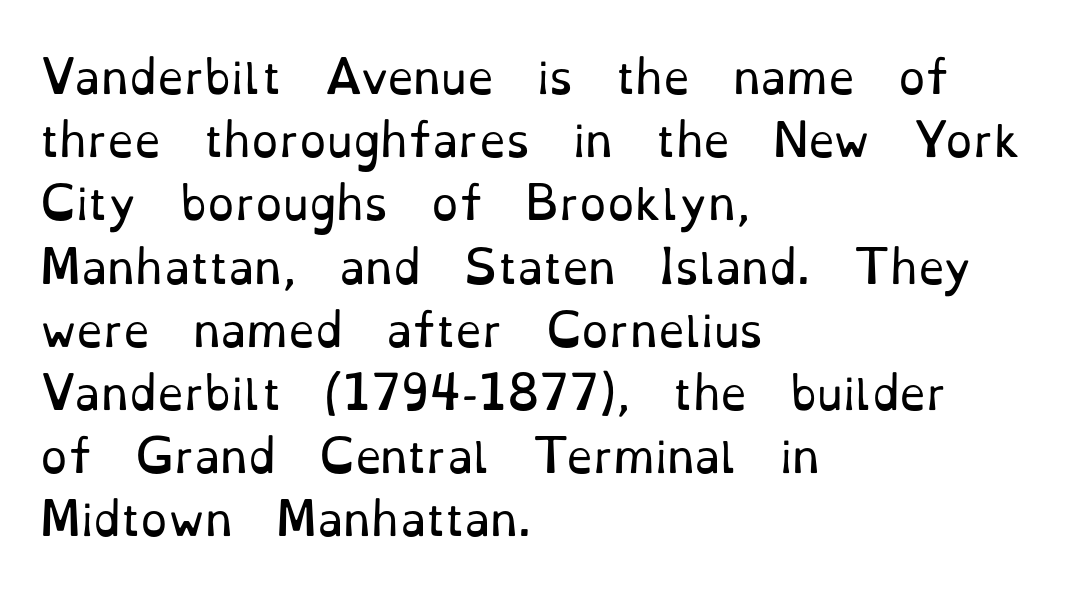
The image shows 43 px regular-weight type, upright; set left-aligned, normal line spacing (1.47x), normal letter spacing, not underlined; low stroke contrast and a small x-height.
